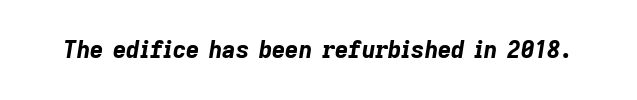
The image shows 23 px bold type, italic (leaning right); set normal letter spacing, not underlined.
